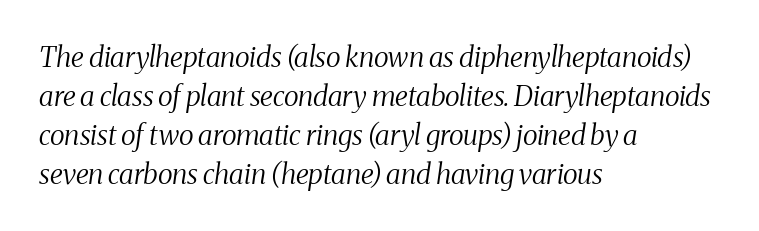
{"serif": "yes", "italic": "yes", "lean": "right", "slant_degrees": 8, "bold": "no", "weight": "regular", "width": "condensed", "stroke_contrast": "medium", "x_height": "medium", "monospaced": "no", "underline": "no", "align": "left", "line_spacing": "normal", "line_spacing_ratio": 1.39, "letter_spacing": "normal", "letter_spacing_em": 0.0, "glyph_px": 28}
